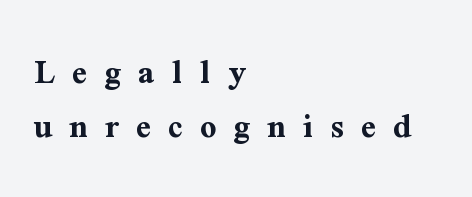
The image shows 36 px bold serif type, upright; set left-aligned, normal line spacing (1.49x), unusually wide letter spacing (+0.47 em), not underlined; medium stroke contrast and a medium x-height.
